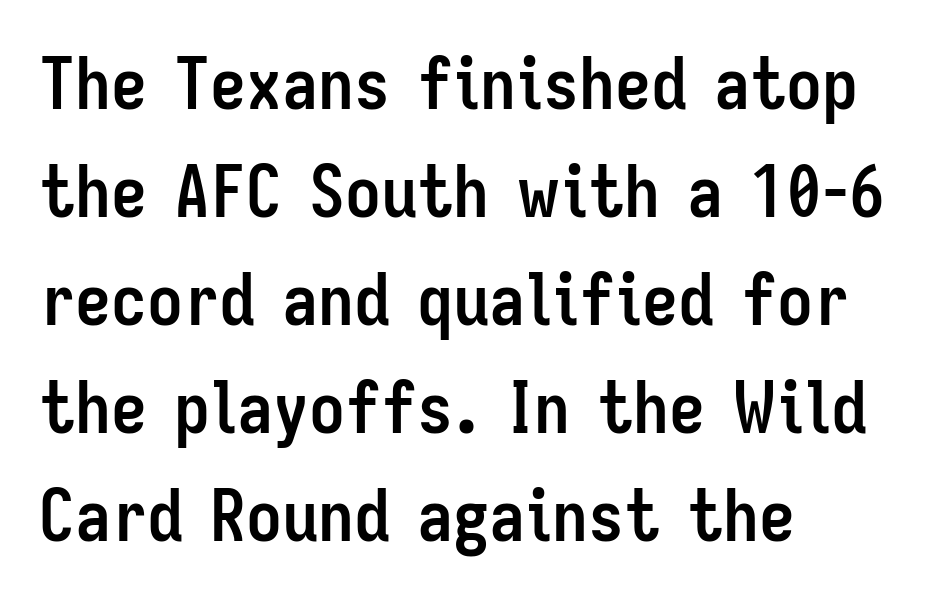
Quick note: interline space is typical. I'd describe the lettering as bold — thick and assertive. Stroke terminals: plain, sans-serif. Note the varied advance widths — an 'i' is clearly narrower than an 'm'.
